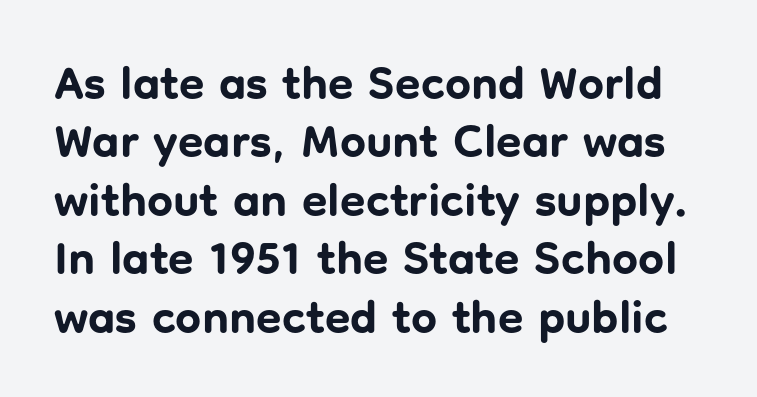
Quick note: underline off. This sample has the flowing, uneven cadence of proportional lettering. The gaps between neighbouring characters are ordinary and unremarkable. Nope, not italic — everything's standing straight.
